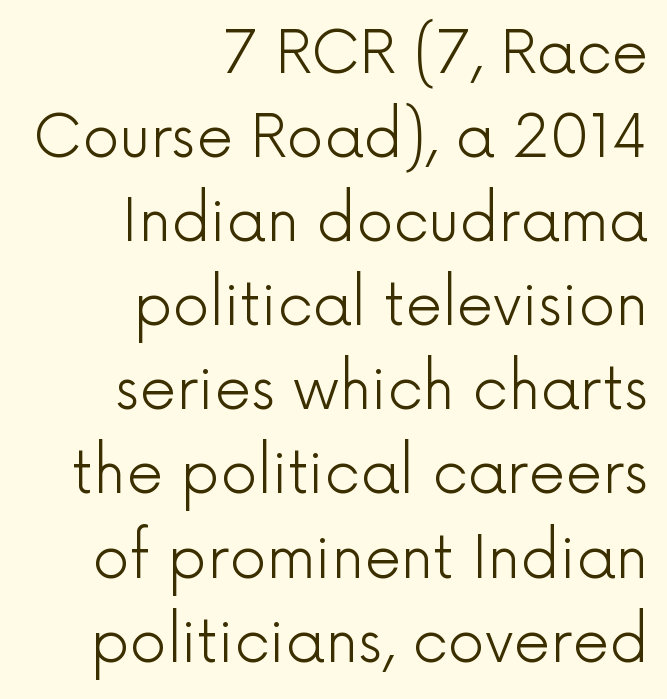
Q: Is the text bold? A: No.
Q: Is the text italic (slanted)? A: No, it is upright.
Q: Is the typeface a serif or a sans-serif typeface? A: Sans-serif.
Q: Is the text underlined? A: No.
Q: How is the paragraph aligned? A: Right-aligned.
Q: Is the spacing between letters normal or unusually wide? A: Normal.
Q: Is the spacing between lines tight, normal or loose? A: Normal.
Q: Width (condensed, normal, or wide)? A: Normal.
Q: x-height? A: Medium.
Q: Monospaced? A: No.
